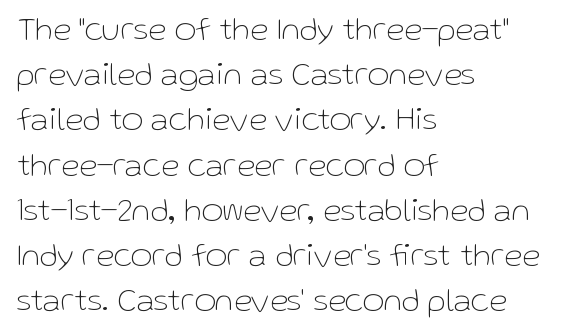
{"serif": "no", "italic": "no", "bold": "no", "weight": "thin", "width": "normal", "stroke_contrast": "low", "x_height": "medium", "monospaced": "no", "underline": "no", "align": "left", "line_spacing": "normal", "line_spacing_ratio": 1.37, "letter_spacing": "normal", "letter_spacing_em": 0.0, "glyph_px": 33}
